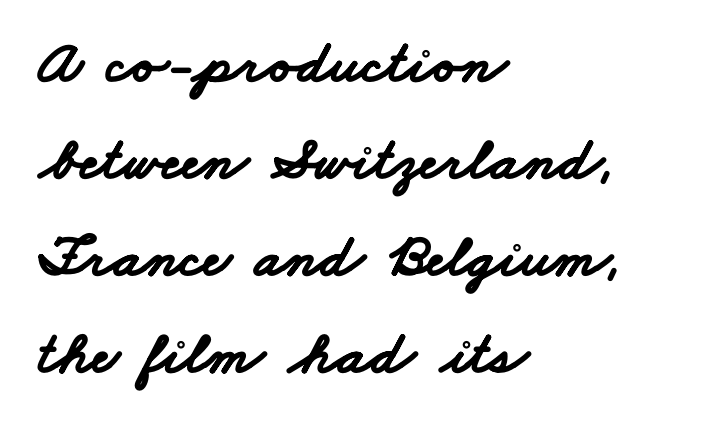
The face used here is rendered with its standard letterfit. I'd describe the lettering as bold — thick and assertive. Plain, unruled lines of type. This sample has the flowing, uneven cadence of proportional lettering. A typesetter would label this face a sans.
